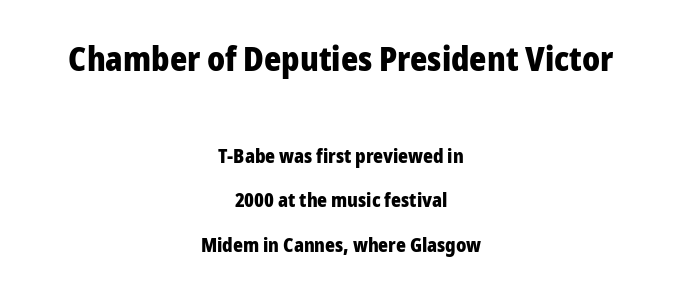
What's the leading like? Stretched, with rows far apart. The designer gave the opening block more size than the closing block. The rendering uses natural spacing where letterforms have individual widths. These lines stack symmetrically, like a column narrowing and widening about its center. Heft: maximum for text — a bold. Inter-character spacing is left at the font's built-in metrics.
